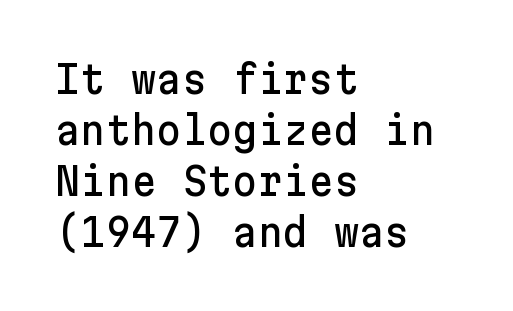
Q: Is the text italic (slanted)? A: No, it is upright.
Q: Is the typeface a serif or a sans-serif typeface? A: Sans-serif.
Q: Is the text underlined? A: No.
Q: How is the paragraph aligned? A: Left-aligned.
Q: Is the spacing between letters normal or unusually wide? A: Normal.
Q: Is the spacing between lines tight, normal or loose? A: Normal.
Q: Width (condensed, normal, or wide)? A: Normal.
Q: Stroke contrast? A: Low.
Q: x-height? A: Medium.
